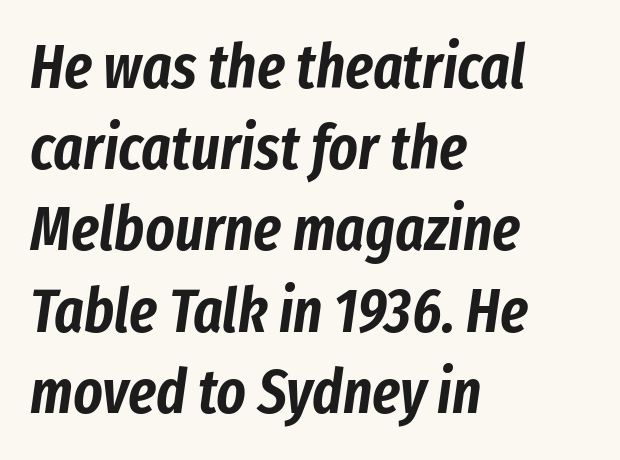
Compared with ordinary roman type, these characters are visibly tilted. Is this a fixed-width face? No — the glyphs have proportional, varying widths. The gap between lines stays unmarked. Tracking here is standard; glyphs follow each other at the usual distance. Each line starts at the same left margin while the right side varies. Honestly, the row spacing looks completely unremarkable.
